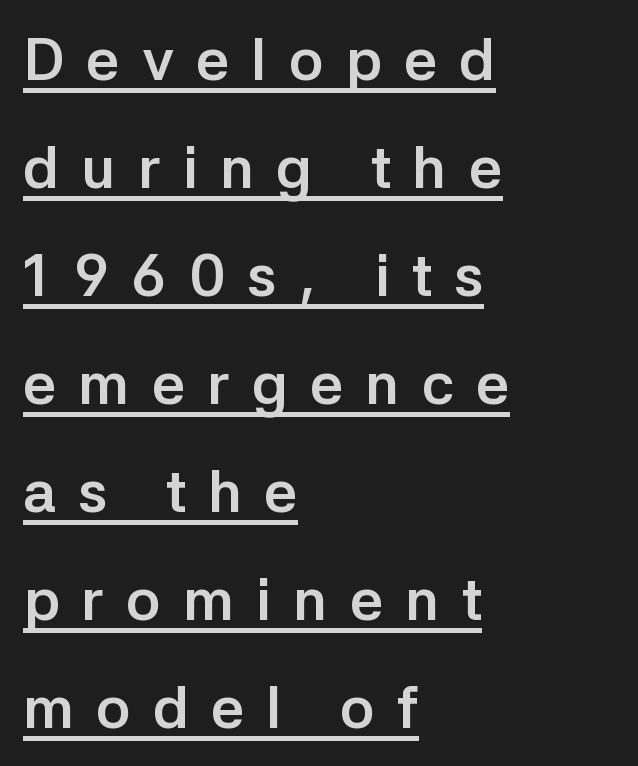
{"serif": "no", "italic": "no", "bold": "yes", "weight": "semibold", "width": "normal", "stroke_contrast": "low", "x_height": "medium", "monospaced": "no", "underline": "yes", "align": "left", "line_spacing_ratio": 1.83, "letter_spacing": "wide", "letter_spacing_em": 0.37, "glyph_px": 59}
